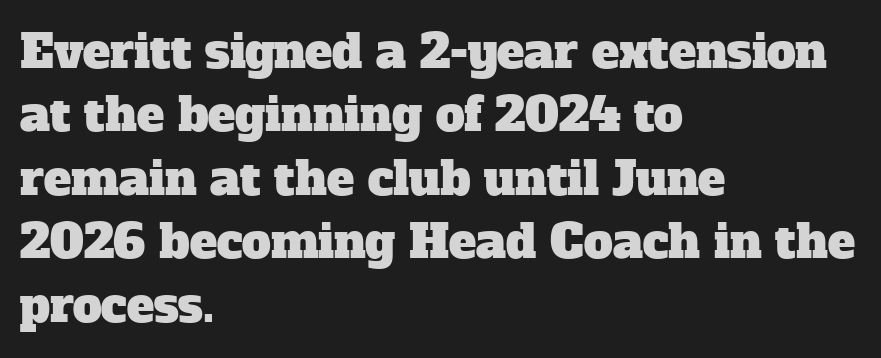
Q: Is the typeface a serif or a sans-serif typeface? A: Serif.
Q: Is the text underlined? A: No.
Q: How is the paragraph aligned? A: Left-aligned.
Q: Is the spacing between letters normal or unusually wide? A: Normal.
Q: Is the spacing between lines tight, normal or loose? A: Normal.
Q: Width (condensed, normal, or wide)? A: Normal.
Q: Stroke contrast? A: Low.
Q: x-height? A: Medium.
Q: Monospaced? A: No.
